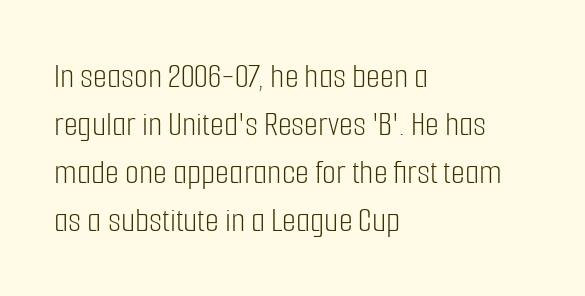
{"serif": "no", "italic": "no", "bold": "no", "weight": "light", "width": "condensed", "stroke_contrast": "low", "x_height": "medium", "monospaced": "no", "underline": "no", "align": "left", "line_spacing": "normal", "line_spacing_ratio": 1.33, "letter_spacing": "normal", "letter_spacing_em": 0.0, "glyph_px": 36}
